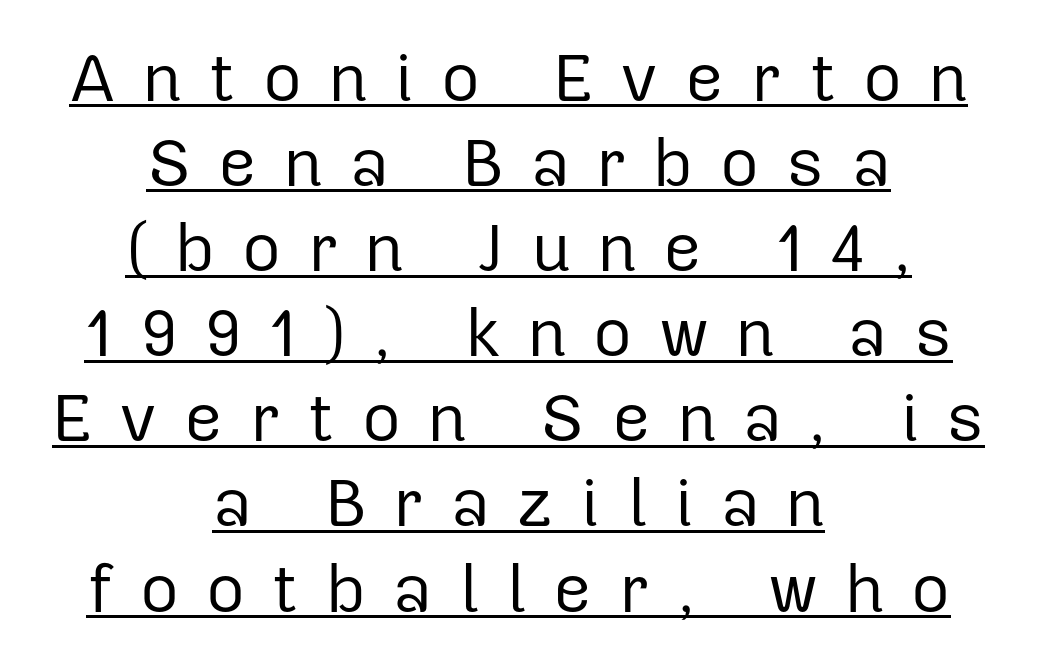
The image shows 67 px regular-weight sans-serif type, upright; set centered, normal line spacing (1.27x), unusually wide letter spacing (+0.4 em), underlined; low stroke contrast and a medium x-height.
